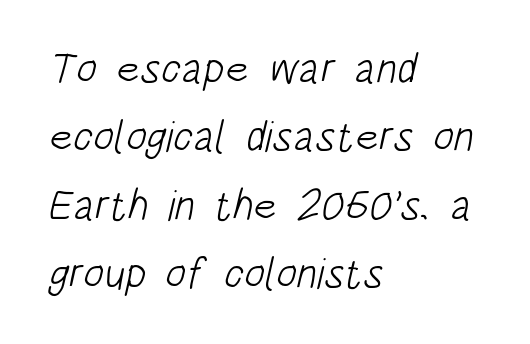
Q: Is the text bold? A: No.
Q: Is the typeface a serif or a sans-serif typeface? A: Sans-serif.
Q: Is the text underlined? A: No.
Q: How is the paragraph aligned? A: Left-aligned.
Q: Is the spacing between letters normal or unusually wide? A: Normal.
Q: Is the spacing between lines tight, normal or loose? A: Normal.
Q: Width (condensed, normal, or wide)? A: Condensed.
Q: Stroke contrast? A: Low.
Q: x-height? A: Large.
Q: Monospaced? A: No.
